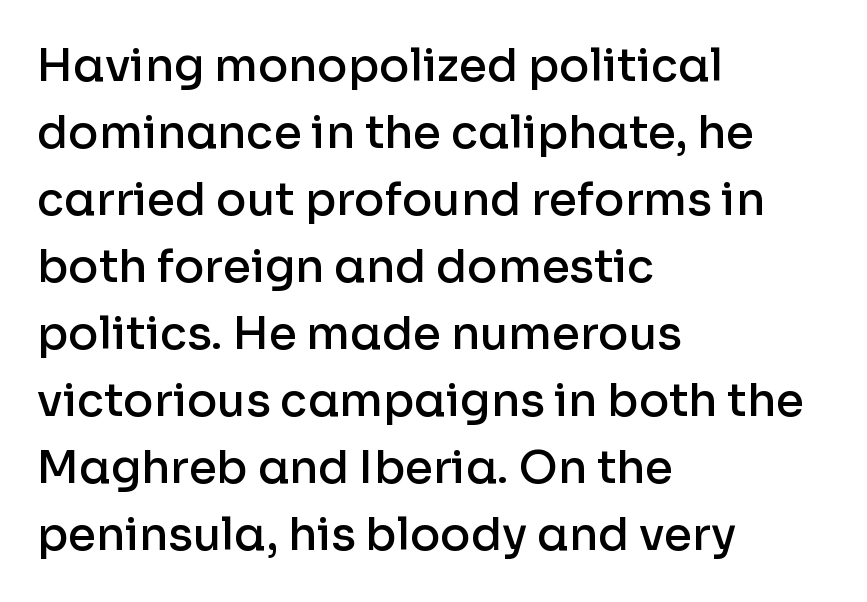
Q: Is the text bold? A: Semi-bold.
Q: Is the text italic (slanted)? A: No, it is upright.
Q: Is the typeface a serif or a sans-serif typeface? A: Sans-serif.
Q: Is the text underlined? A: No.
Q: How is the paragraph aligned? A: Left-aligned.
Q: Is the spacing between letters normal or unusually wide? A: Normal.
Q: Is the spacing between lines tight, normal or loose? A: Normal.
Q: Width (condensed, normal, or wide)? A: Normal.
Q: Stroke contrast? A: Low.
Q: x-height? A: Medium.
Q: Monospaced? A: No.
